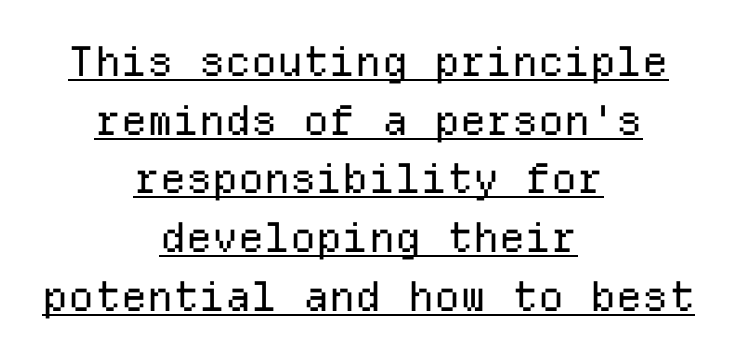
The image shows 41 px regular-weight sans-serif type, upright, monospaced; set centered, normal line spacing (1.43x), normal letter spacing, underlined; low stroke contrast and a medium x-height.
